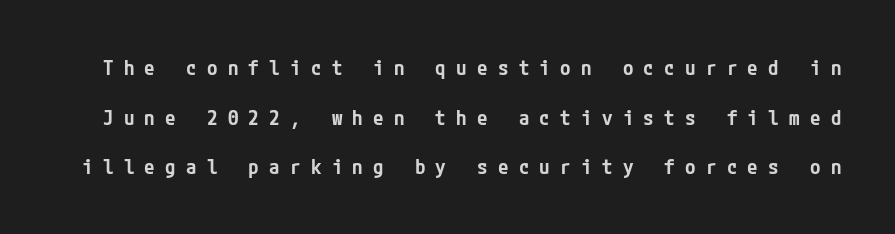
The image shows 21 px text type, upright; set loose line spacing (2.36x), unusually wide letter spacing (+0.49 em), not underlined.
